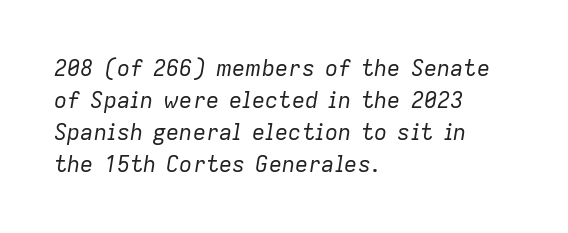
Q: Is the text bold? A: No.
Q: Is the text italic (slanted)? A: Yes, it leans right by about 9 degrees.
Q: Is the text underlined? A: No.
Q: How is the paragraph aligned? A: Left-aligned.
Q: Is the spacing between letters normal or unusually wide? A: Normal.
Q: Is the spacing between lines tight, normal or loose? A: Normal.
